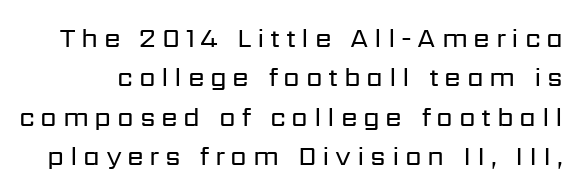
Q: Is the text bold? A: No.
Q: Is the text italic (slanted)? A: No, it is upright.
Q: Is the text underlined? A: No.
Q: Is the spacing between letters normal or unusually wide? A: Unusually wide.
Q: Is the spacing between lines tight, normal or loose? A: Normal.
